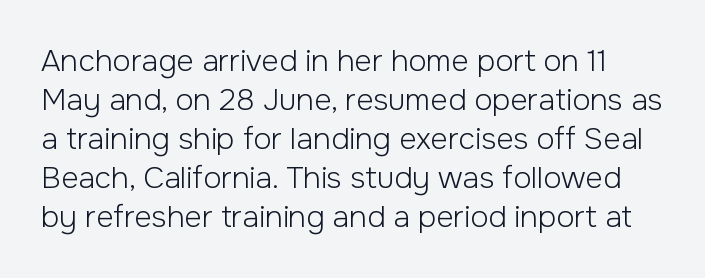
The typesetting does not lean heavy: it is not bold. A typesetter would mark this as roman, not italic. Spacing verdict: proportional, widths tailored to each character. The space directly below the letters is spotless. The line-height multiplier appears to be the usual default. This sample uses a sans-serif face.
